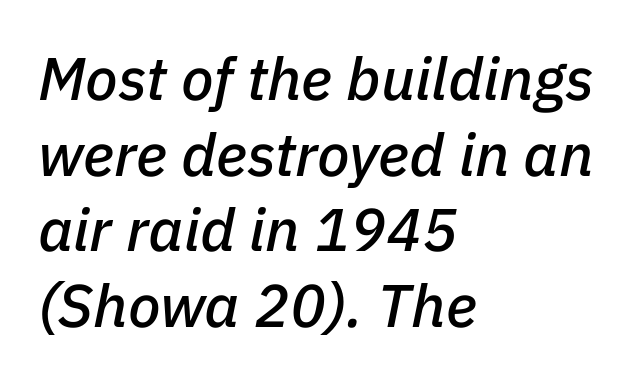
The gap between lines stays unmarked. The font's italic variant was chosen for this text. One glance says typical: line gaps are just what's usual. The letters sit at their default tracking, neither squeezed nor spread.
